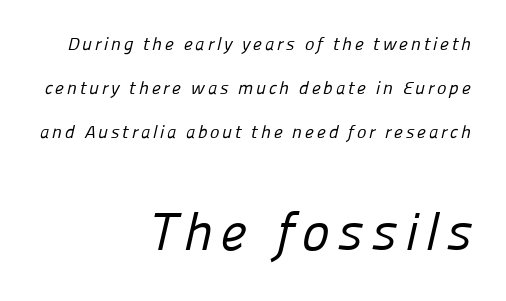
The specimen omits any rule beneath the text block's lines. The rag falls on the left side of this text block. The block of text is sparse from top to bottom, with ample space between rows. The glyphs in this specimen are sans serif. The passage shown is not bold in any degree. The rendering uses natural spacing where letterforms have individual widths.
